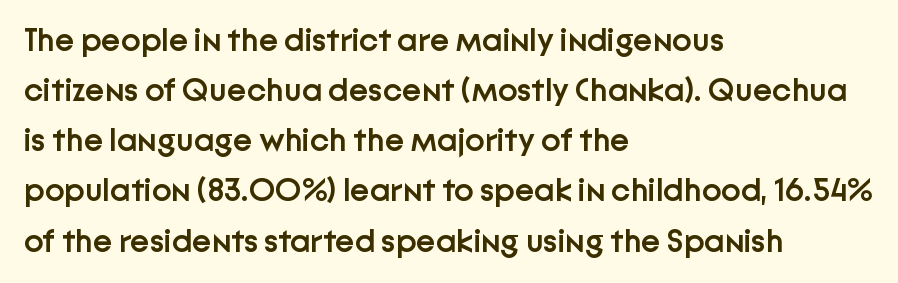
Looks like regular typesetting: each glyph gets only the width it needs. Normally led — the rows are evenly, conventionally spaced. Typographically, this falls in the sans-serif category. This is moderately heavy type, rendered in semibold. Ordinary non-slanted type is in use. The lines are quadded left.
